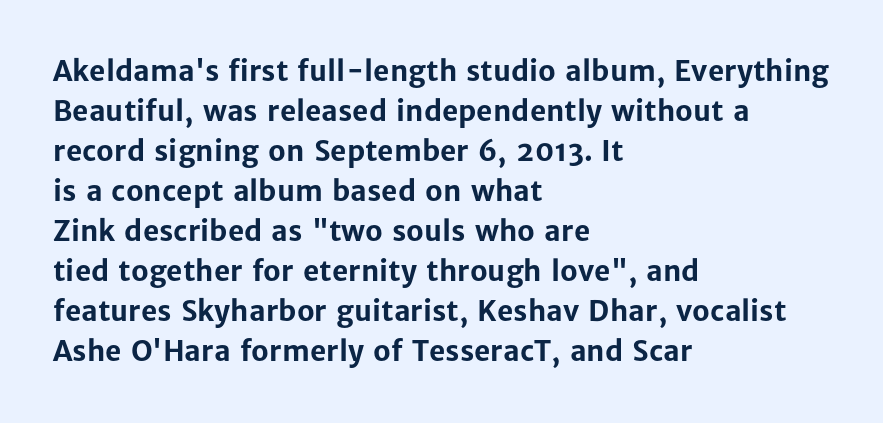
{"serif": "no", "italic": "no", "bold": "yes", "weight": "bold", "width": "normal", "stroke_contrast": "low", "x_height": "medium", "monospaced": "no", "underline": "no", "align": "left", "line_spacing": "normal", "line_spacing_ratio": 1.43, "letter_spacing": "normal", "letter_spacing_em": 0.0, "glyph_px": 28}
